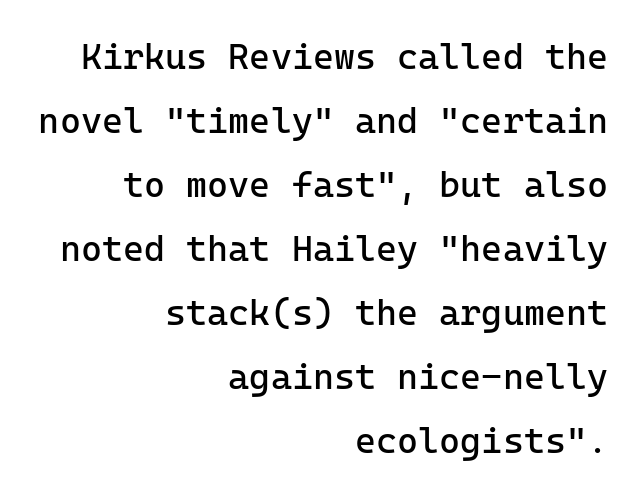
Q: Is the text bold? A: No.
Q: Is the text italic (slanted)? A: No, it is upright.
Q: Is the typeface a serif or a sans-serif typeface? A: Sans-serif.
Q: Is the text underlined? A: No.
Q: How is the paragraph aligned? A: Right-aligned.
Q: Is the spacing between letters normal or unusually wide? A: Normal.
Q: Width (condensed, normal, or wide)? A: Normal.
Q: Stroke contrast? A: Low.
Q: x-height? A: Medium.
